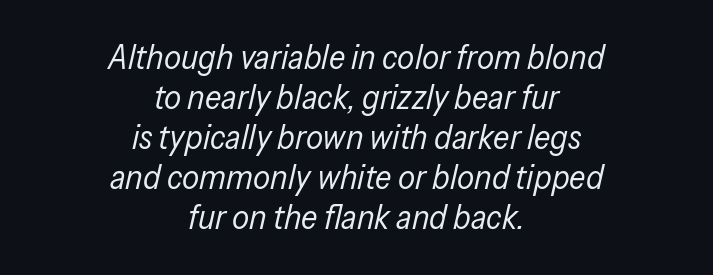
{"italic": "yes", "lean": "right", "slant_degrees": 13, "bold": "no", "weight": "regular", "width": "condensed", "stroke_contrast": "low", "x_height": "medium", "monospaced": "no", "underline": "no", "align": "center", "line_spacing_ratio": 1.18, "letter_spacing": "normal", "letter_spacing_em": 0.0, "glyph_px": 34}
